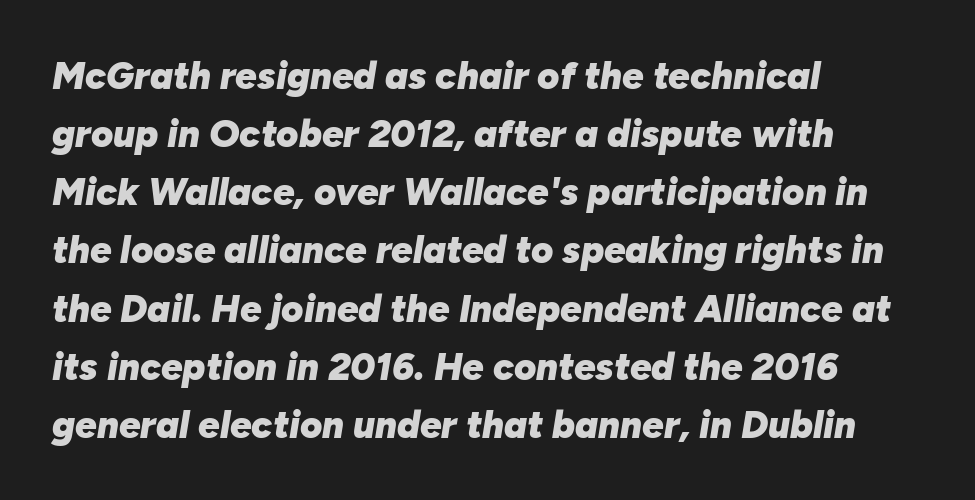
Q: Is the text bold? A: Yes.
Q: Is the text italic (slanted)? A: Yes, it leans right by about 10 degrees.
Q: Is the text underlined? A: No.
Q: How is the paragraph aligned? A: Left-aligned.
Q: Is the spacing between letters normal or unusually wide? A: Normal.
Q: Is the spacing between lines tight, normal or loose? A: Normal.
Q: Width (condensed, normal, or wide)? A: Normal.
Q: Stroke contrast? A: Low.
Q: x-height? A: Medium.
Q: Monospaced? A: No.
